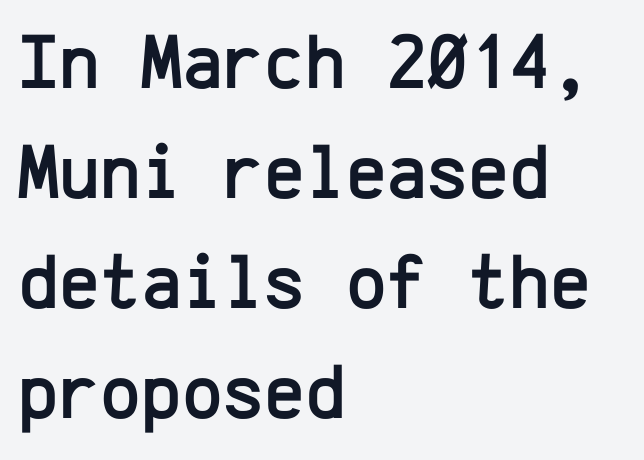
Q: Is the text italic (slanted)? A: No, it is upright.
Q: Is the typeface a serif or a sans-serif typeface? A: Sans-serif.
Q: Is the text underlined? A: No.
Q: How is the paragraph aligned? A: Left-aligned.
Q: Is the spacing between letters normal or unusually wide? A: Normal.
Q: Is the spacing between lines tight, normal or loose? A: Normal.
Q: Width (condensed, normal, or wide)? A: Normal.
Q: Stroke contrast? A: Low.
Q: x-height? A: Medium.
Q: Monospaced? A: Yes.
